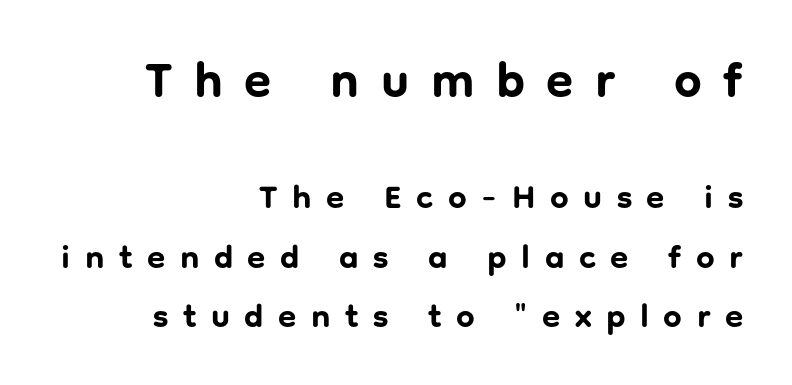
Q: Is the text bold? A: Yes.
Q: Is the text italic (slanted)? A: No, it is upright.
Q: Is the typeface a serif or a sans-serif typeface? A: Sans-serif.
Q: Is the text underlined? A: No.
Q: How is the paragraph aligned? A: Right-aligned.
Q: Is the spacing between letters normal or unusually wide? A: Unusually wide.
Q: Which block of text is set in a larger size, the first (top) or the second (bottom)? A: The first (top) one.
Q: Width (condensed, normal, or wide)? A: Normal.
Q: Stroke contrast? A: Low.
Q: x-height? A: Medium.
Q: Monospaced? A: No.
